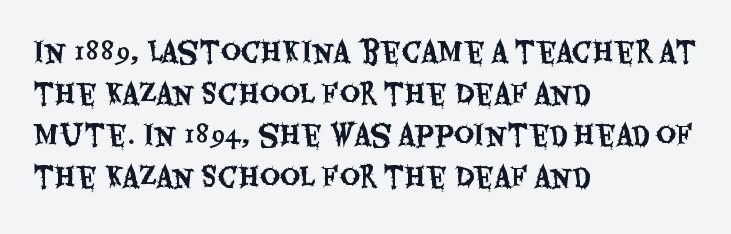
{"serif": "no", "italic": "no", "width": "condensed", "stroke_contrast": "medium", "x_height": "large", "monospaced": "no", "underline": "no", "align": "left", "line_spacing": "normal", "line_spacing_ratio": 1.49, "letter_spacing": "normal", "letter_spacing_em": 0.0, "glyph_px": 28}
